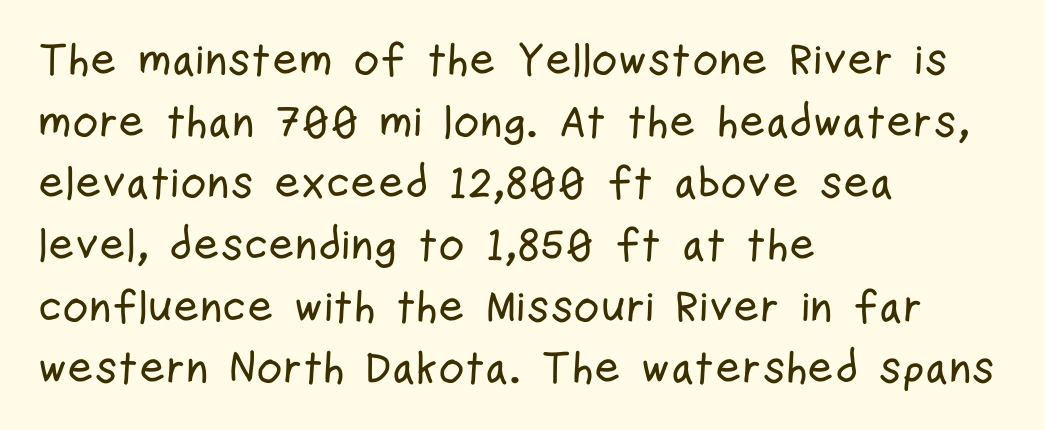
Each word holds together tightly as a unit, with standard inter-letter gaps. The type family on display is of the sans-serif kind. A typesetter would call this proportional, since set widths differ per character. The space beneath each line is pristine and unruled.
